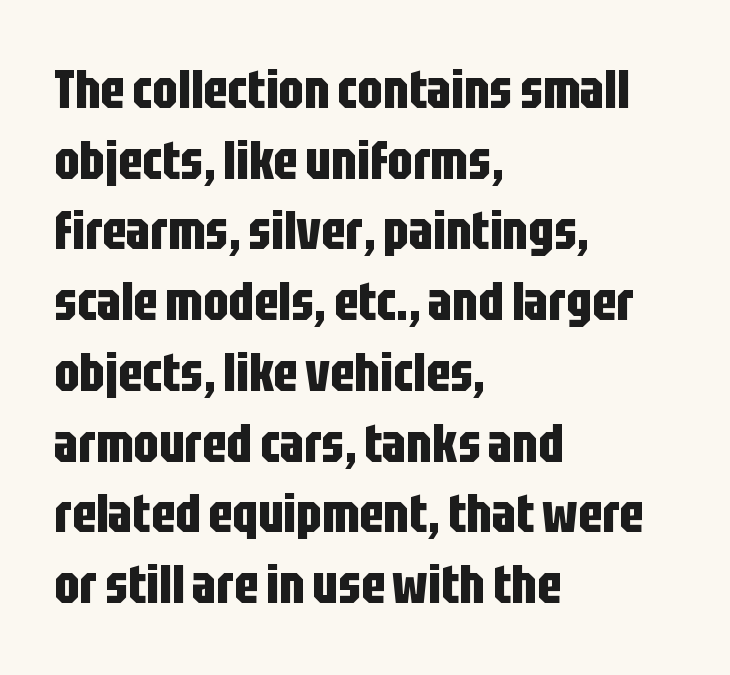
{"serif": "no", "italic": "no", "bold": "yes", "weight": "bold", "width": "condensed", "stroke_contrast": "low", "x_height": "large", "monospaced": "no", "underline": "no", "align": "left", "line_spacing": "normal", "line_spacing_ratio": 1.31, "letter_spacing": "normal", "letter_spacing_em": 0.0, "glyph_px": 54}
